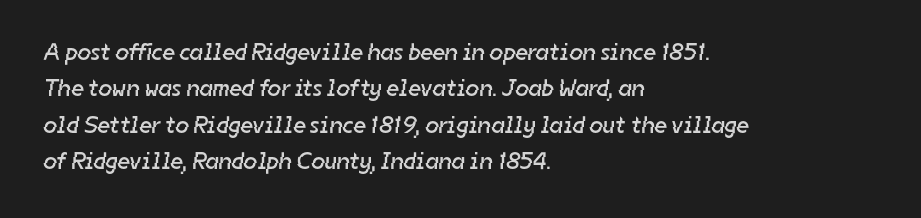
{"bold": "no", "underline": "no", "align": "left", "line_spacing": "normal", "line_spacing_ratio": 1.52, "letter_spacing": "normal", "letter_spacing_em": 0.0, "glyph_px": 24}
